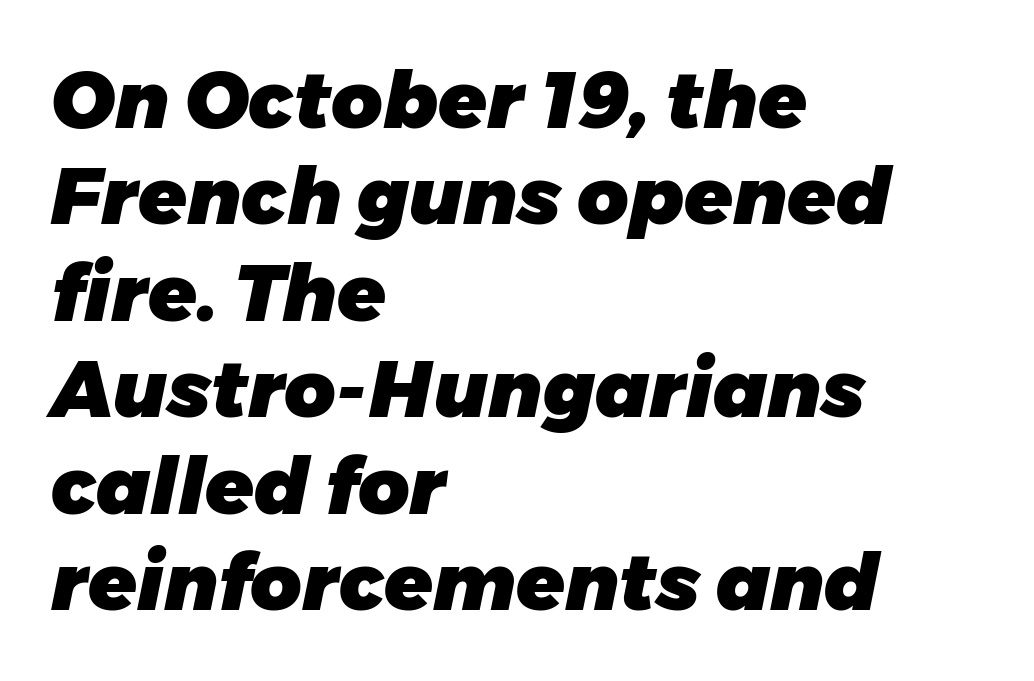
This rendering features lettering with no underline. Proportional: the letters do not fall into vertical columns. Line starts are locked; line ends wander. Inter-character spacing is left at the font's built-in metrics. Characters are canted at an angle relative to the baseline's perpendicular. The characters look thick and weighty, a clear bold.
